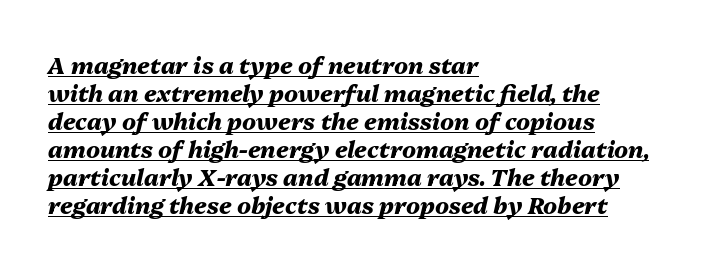
Q: Is the text bold? A: Yes.
Q: Is the text italic (slanted)? A: Yes, it leans right by about 13 degrees.
Q: Is the text underlined? A: Yes.
Q: How is the paragraph aligned? A: Left-aligned.
Q: Is the spacing between letters normal or unusually wide? A: Normal.
